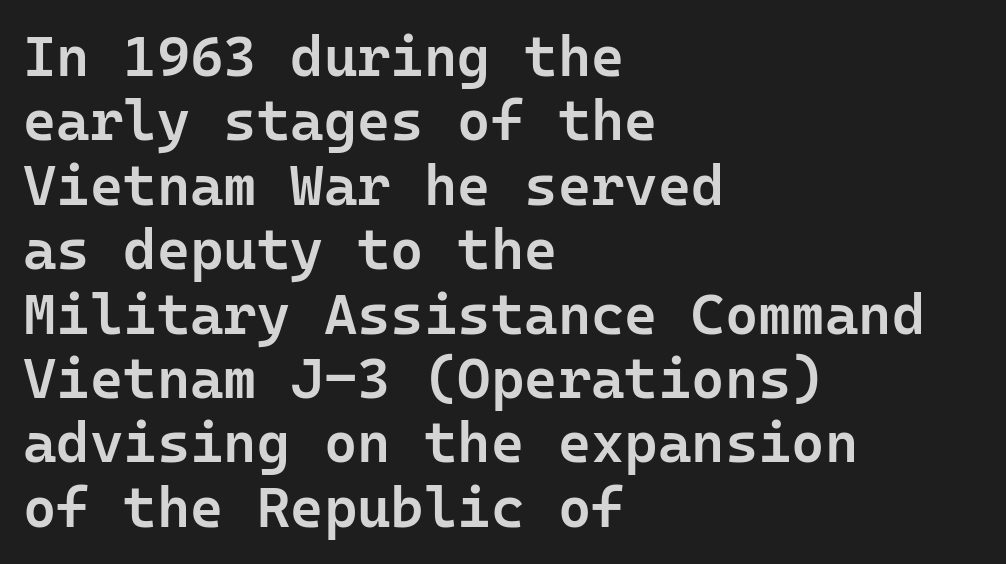
Q: Is the text bold? A: Semi-bold.
Q: Is the text italic (slanted)? A: No, it is upright.
Q: Is the typeface a serif or a sans-serif typeface? A: Sans-serif.
Q: Is the text underlined? A: No.
Q: How is the paragraph aligned? A: Left-aligned.
Q: Is the spacing between letters normal or unusually wide? A: Normal.
Q: Is the spacing between lines tight, normal or loose? A: Tight.
Q: Width (condensed, normal, or wide)? A: Normal.
Q: Stroke contrast? A: Low.
Q: x-height? A: Medium.
Q: Monospaced? A: Yes.
